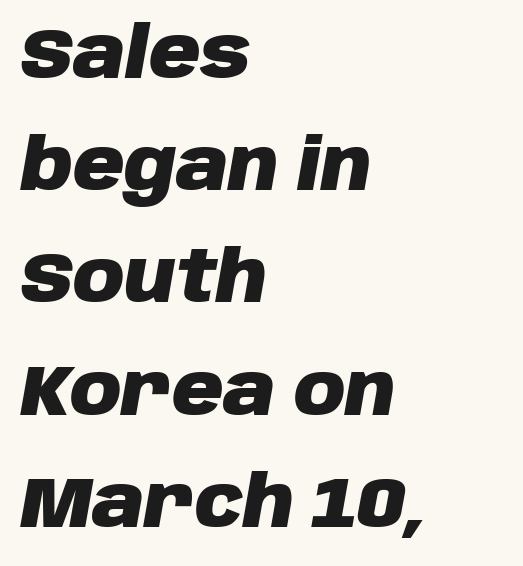
{"italic": "yes", "lean": "right", "slant_degrees": 10, "bold": "yes", "weight": "heavy", "width": "normal", "stroke_contrast": "low", "x_height": "large", "monospaced": "no", "underline": "no", "align": "left", "line_spacing": "normal", "line_spacing_ratio": 1.58, "letter_spacing": "normal", "letter_spacing_em": 0.0, "glyph_px": 71}
